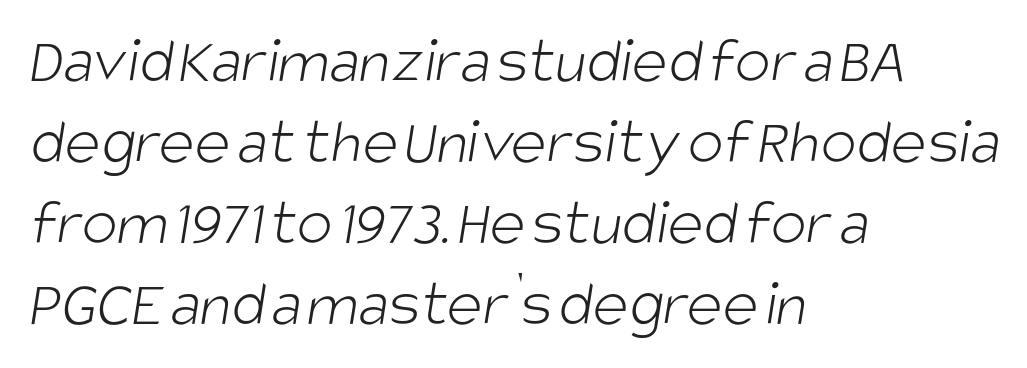
Q: Is the text bold? A: No.
Q: Is the typeface a serif or a sans-serif typeface? A: Sans-serif.
Q: Is the text underlined? A: No.
Q: How is the paragraph aligned? A: Left-aligned.
Q: Is the spacing between letters normal or unusually wide? A: Normal.
Q: Width (condensed, normal, or wide)? A: Condensed.
Q: Stroke contrast? A: Low.
Q: x-height? A: Large.
Q: Monospaced? A: No.
